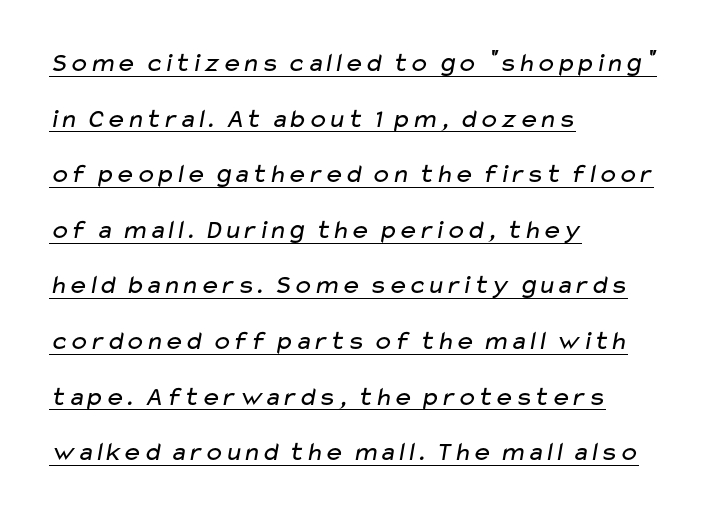
{"bold": "no", "underline": "yes", "align": "left", "line_spacing": "loose", "line_spacing_ratio": 2.06, "letter_spacing": "normal", "letter_spacing_em": 0.0, "glyph_px": 27}
